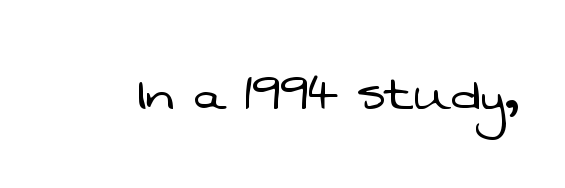
Heft: none added — not bold. Each letter keeps its own natural width here, so spacing adapts to shape. Nothing unusual about the tracking: characters are spaced as the font intends. Typographically, this falls in the sans-serif category. Rule under the text: the space is simply empty.
